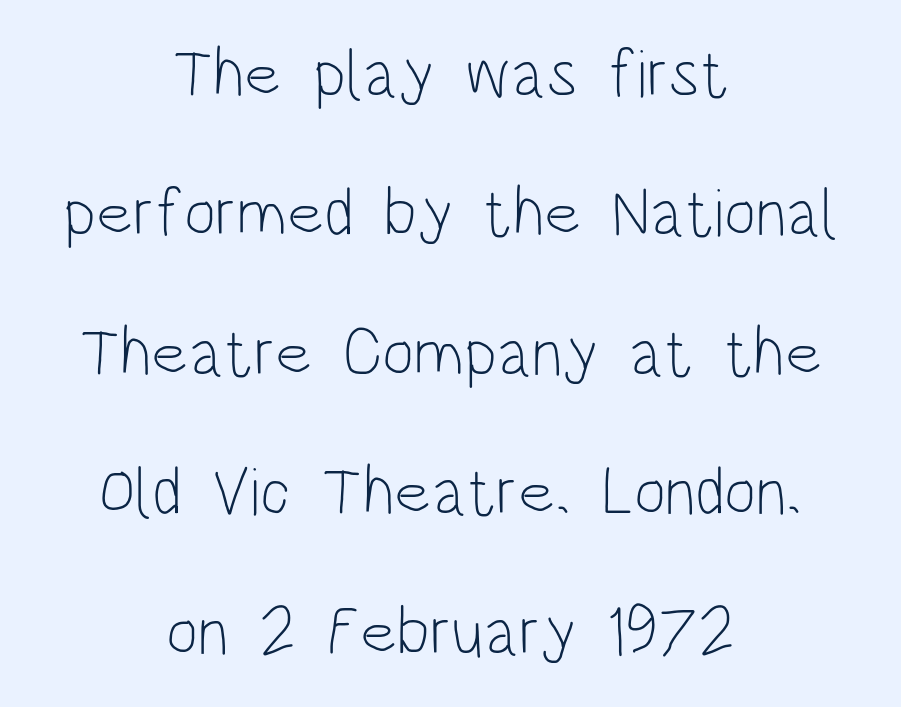
These lines stack symmetrically, like a column narrowing and widening about its center. Nothing heavy about these letters — not bold at all. The rendering uses a large line-height, opening up the rows. Just letters on the line, the space beneath them empty. Proportional: the letters do not fall into vertical columns. Notice how the stems are strictly vertical — no italics here.
